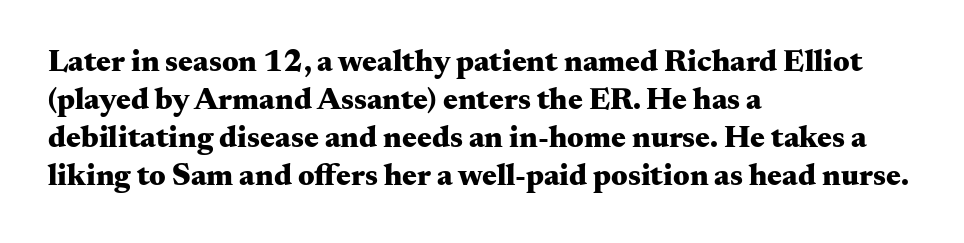
Q: Is the text bold? A: Yes.
Q: Is the text italic (slanted)? A: No, it is upright.
Q: Is the typeface a serif or a sans-serif typeface? A: Serif.
Q: Is the text underlined? A: No.
Q: How is the paragraph aligned? A: Left-aligned.
Q: Is the spacing between letters normal or unusually wide? A: Normal.
Q: Width (condensed, normal, or wide)? A: Wide.
Q: Stroke contrast? A: Medium.
Q: x-height? A: Small.
Q: Monospaced? A: No.
